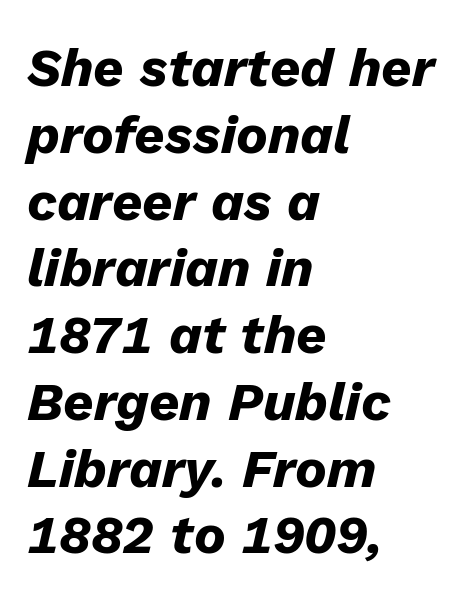
Q: Is the text bold? A: Yes.
Q: Is the text italic (slanted)? A: Yes, it leans right by about 13 degrees.
Q: Is the text underlined? A: No.
Q: How is the paragraph aligned? A: Left-aligned.
Q: Is the spacing between letters normal or unusually wide? A: Normal.
Q: Is the spacing between lines tight, normal or loose? A: Normal.
Q: Width (condensed, normal, or wide)? A: Normal.
Q: Stroke contrast? A: Low.
Q: x-height? A: Medium.
Q: Monospaced? A: No.
